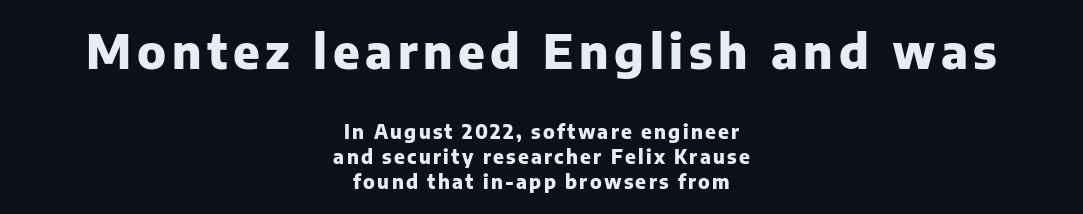
{"serif": "no", "italic": "no", "bold": "yes", "weight": "heavy", "width": "normal", "stroke_contrast": "low", "x_height": "medium", "monospaced": "no", "underline": "no", "align": "center", "line_spacing": "normal", "line_spacing_ratio": 1.31, "larger_block": "first", "size_ratio": 2.47, "glyph_px": 47}
